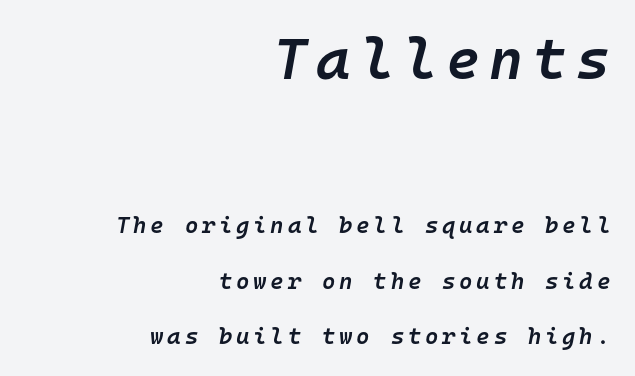
Q: Is the text bold? A: Semi-bold.
Q: Is the text italic (slanted)? A: Yes, it leans right by about 10 degrees.
Q: Is the text underlined? A: No.
Q: How is the paragraph aligned? A: Right-aligned.
Q: Is the spacing between lines tight, normal or loose? A: Loose.
Q: Which block of text is set in a larger size, the first (top) or the second (bottom)? A: The first (top) one.
Q: Width (condensed, normal, or wide)? A: Normal.
Q: Stroke contrast? A: Low.
Q: x-height? A: Medium.
Q: Monospaced? A: Yes.
